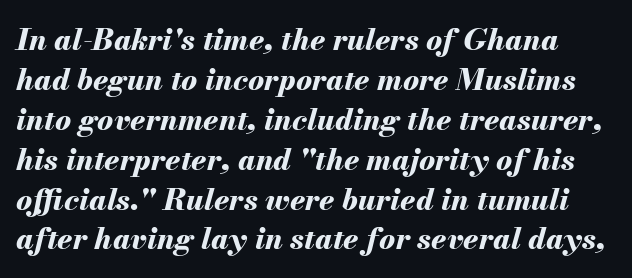
The image shows 30 px bold type, italic (leaning right); set normal line spacing (1.33x), normal letter spacing, not underlined; medium stroke contrast and a small x-height.
